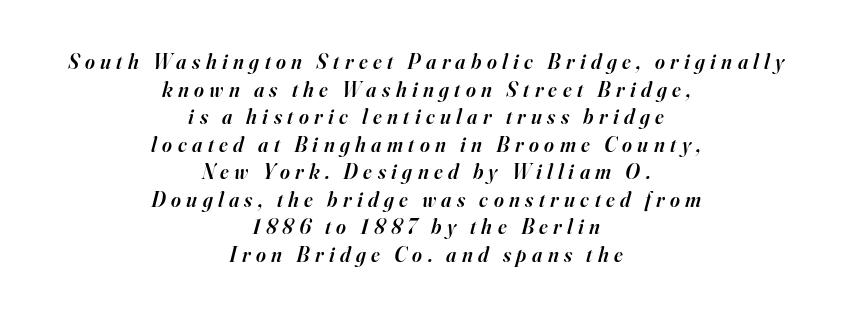
The image shows 21 px text type, italic (leaning right); set centered, normal line spacing (1.31x), unusually wide letter spacing (+0.26 em), not underlined.
